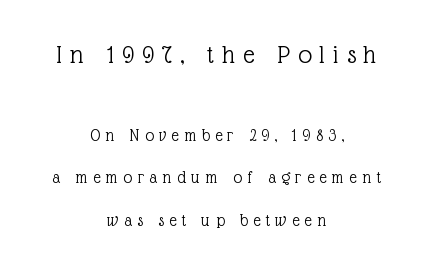
Q: Is the text bold? A: No.
Q: Is the text italic (slanted)? A: No, it is upright.
Q: Is the text underlined? A: No.
Q: How is the paragraph aligned? A: Centered.
Q: Is the spacing between letters normal or unusually wide? A: Unusually wide.
Q: Is the spacing between lines tight, normal or loose? A: Loose.
Q: Which block of text is set in a larger size, the first (top) or the second (bottom)? A: The first (top) one.
